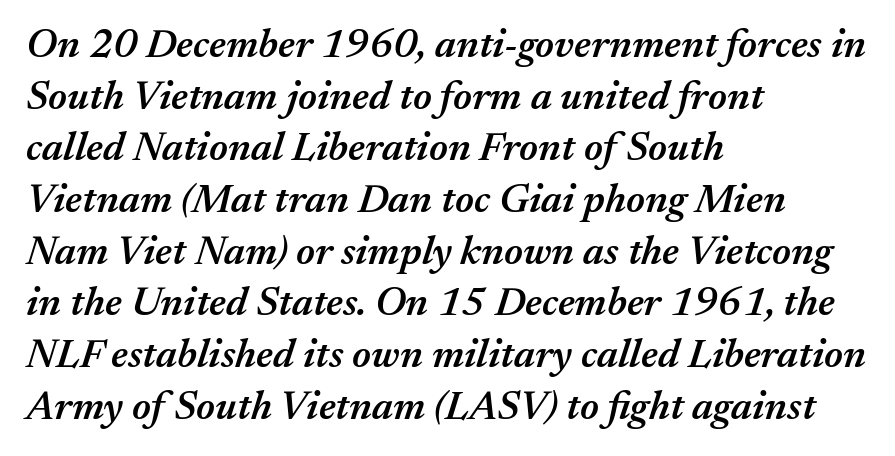
Q: Is the text bold? A: Semi-bold.
Q: Is the text italic (slanted)? A: Yes, it leans right by about 17 degrees.
Q: Is the text underlined? A: No.
Q: How is the paragraph aligned? A: Left-aligned.
Q: Is the spacing between letters normal or unusually wide? A: Normal.
Q: Is the spacing between lines tight, normal or loose? A: Normal.
Q: Width (condensed, normal, or wide)? A: Normal.
Q: Stroke contrast? A: Medium.
Q: x-height? A: Medium.
Q: Monospaced? A: No.
